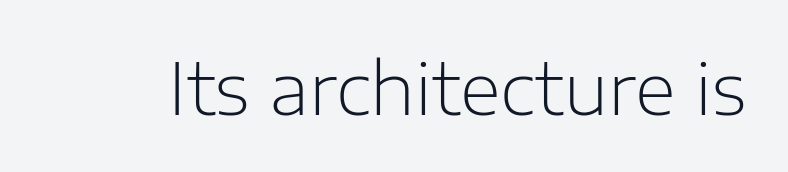
Tall strokes in this sample are plumb rather than angled. Standard letterfit; no display-style spreading of the glyphs. This sample has the flowing, uneven cadence of proportional lettering. Words float on clear page, feet unadorned. Nothing heavy about these letters — not bold at all. Check where the strokes stop: nothing finishes them off — pure sans.
